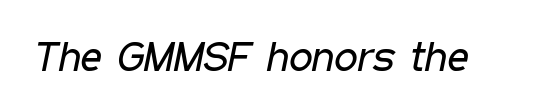
Q: Is the text bold? A: No.
Q: Is the text italic (slanted)? A: Yes, it leans right by about 11 degrees.
Q: Is the text underlined? A: No.
Q: Is the spacing between letters normal or unusually wide? A: Normal.
Q: Width (condensed, normal, or wide)? A: Condensed.
Q: Stroke contrast? A: Low.
Q: x-height? A: Medium.
Q: Monospaced? A: No.
